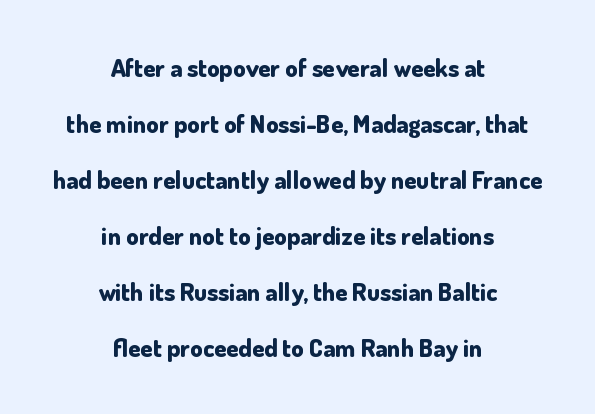
The image shows 25 px bold type, upright; set centered, loose line spacing (2.24x), normal letter spacing, not underlined.
